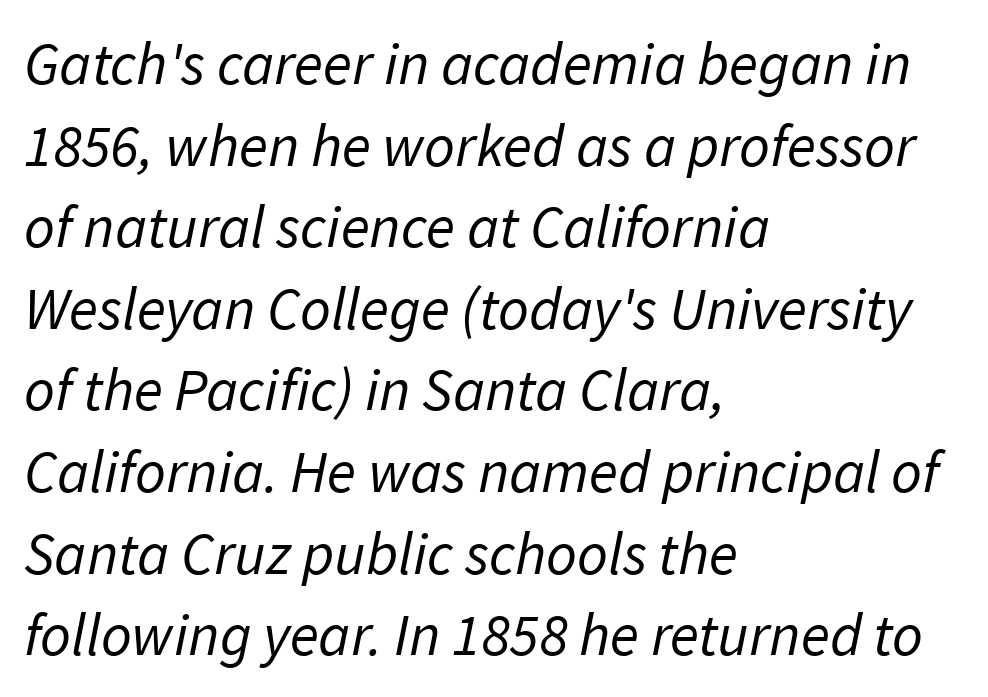
The type family on display is of the sans-serif kind. Think of a printed novel: that variable character pitch is what you see here. Type without underlining. Compared with a typical body face, this is equally light or lighter still. Notice how the passage keeps a crisp vertical edge on the left only.
